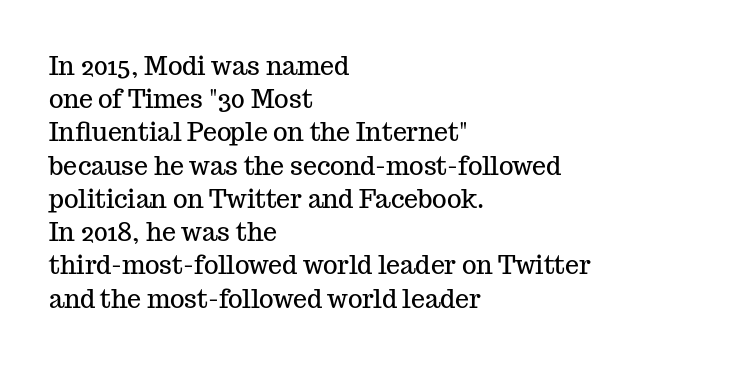
{"italic": "no", "underline": "no", "align": "left", "line_spacing": "normal", "line_spacing_ratio": 1.33, "letter_spacing": "normal", "letter_spacing_em": 0.0, "glyph_px": 25}
